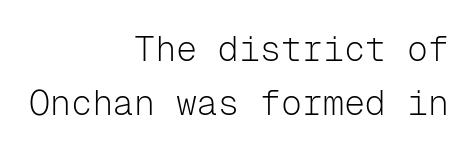
The image shows 35 px light sans-serif type, upright, monospaced; set right-aligned, normal line spacing (1.55x), normal letter spacing, not underlined; low stroke contrast and a medium x-height.
